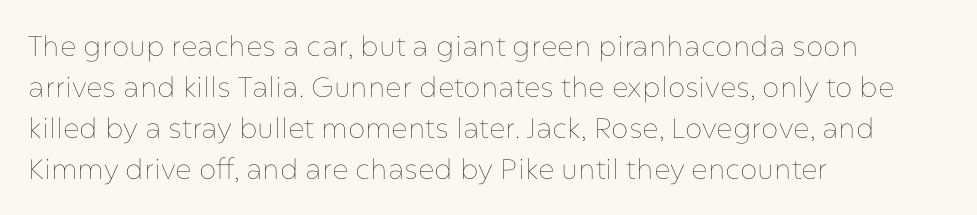
Q: Is the text bold? A: No.
Q: Is the text italic (slanted)? A: No, it is upright.
Q: Is the text underlined? A: No.
Q: How is the paragraph aligned? A: Left-aligned.
Q: Is the spacing between letters normal or unusually wide? A: Normal.
Q: Is the spacing between lines tight, normal or loose? A: Normal.
Q: Width (condensed, normal, or wide)? A: Normal.
Q: Stroke contrast? A: Low.
Q: x-height? A: Medium.
Q: Monospaced? A: No.
